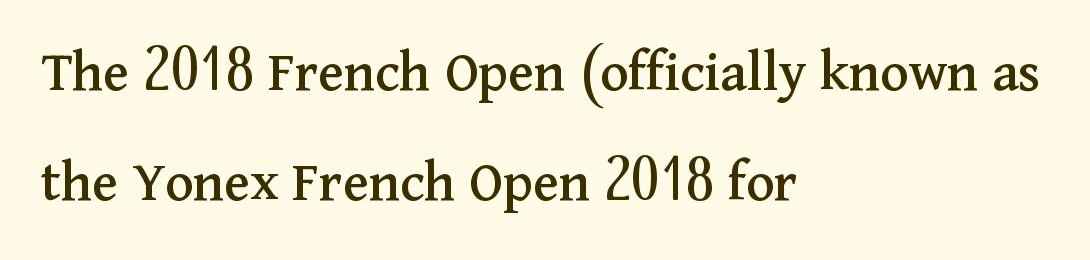
{"serif": "yes", "italic": "no", "width": "normal", "stroke_contrast": "medium", "x_height": "medium", "monospaced": "no", "underline": "no", "align": "left", "line_spacing_ratio": 1.86, "letter_spacing": "normal", "letter_spacing_em": 0.0, "glyph_px": 59}
